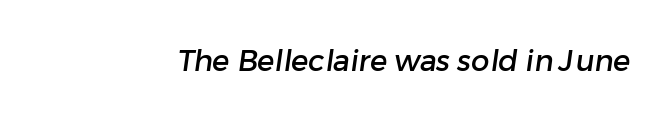
{"serif": "no", "width": "normal", "stroke_contrast": "low", "x_height": "medium", "monospaced": "no", "underline": "no", "letter_spacing": "normal", "letter_spacing_em": 0.0, "glyph_px": 29}
